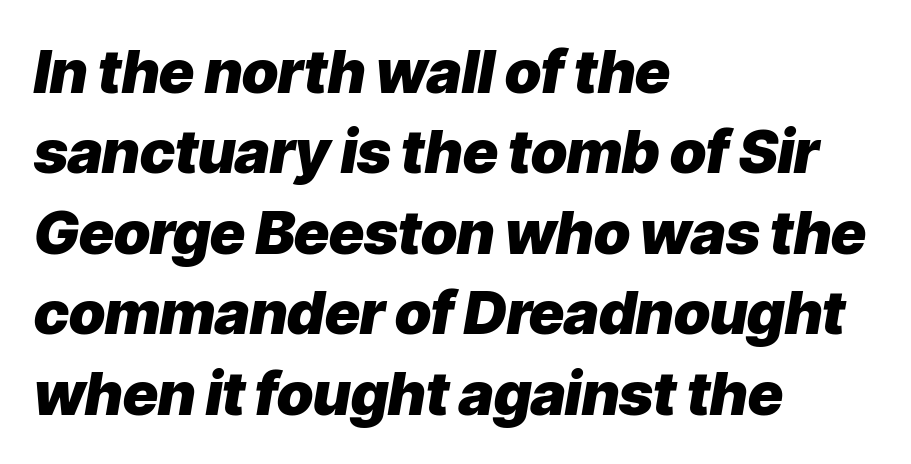
{"italic": "yes", "lean": "right", "slant_degrees": 9, "bold": "yes", "weight": "heavy", "width": "normal", "stroke_contrast": "low", "x_height": "medium", "monospaced": "no", "underline": "no", "align": "left", "line_spacing": "normal", "line_spacing_ratio": 1.34, "letter_spacing": "normal", "letter_spacing_em": 0.0, "glyph_px": 60}
